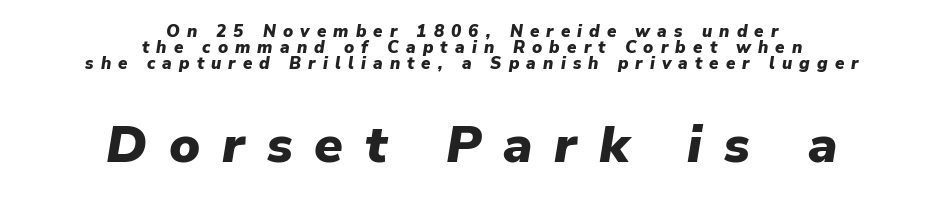
Compared with typical body copy, the letter spacing here is much looser. The gap between lines stays unmarked. The face used here is proportionally spaced, like ordinary book or web type. Which margin do the lines hug? Neither — every line sits in the middle. Bigger letters appear in the bottom chunk; the top chunk is reduced.
